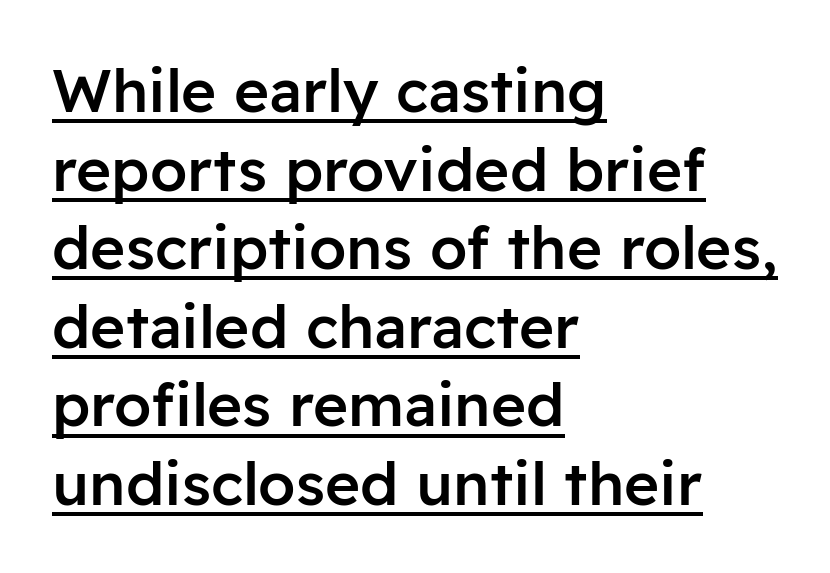
{"serif": "no", "italic": "no", "bold": "semi", "weight": "semibold", "width": "normal", "stroke_contrast": "low", "x_height": "medium", "monospaced": "no", "underline": "yes", "align": "left", "line_spacing": "normal", "line_spacing_ratio": 1.31, "letter_spacing": "normal", "letter_spacing_em": 0.0, "glyph_px": 60}
